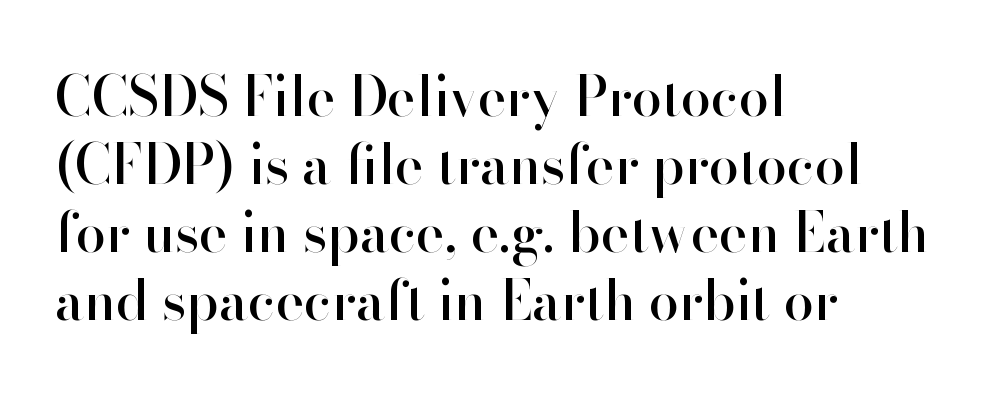
Layout note: lines flush left. The passage shown is typeset with a sans-serif family. Character widths vary here, with narrow letters taking less room than wide ones. Ascenders rise straight up at ninety degrees.
